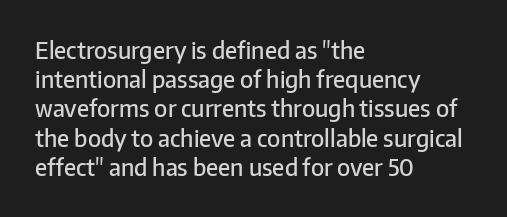
Q: Is the text bold? A: Semi-bold.
Q: Is the text italic (slanted)? A: No, it is upright.
Q: Is the text underlined? A: No.
Q: How is the paragraph aligned? A: Left-aligned.
Q: Is the spacing between letters normal or unusually wide? A: Normal.
Q: Is the spacing between lines tight, normal or loose? A: Normal.
